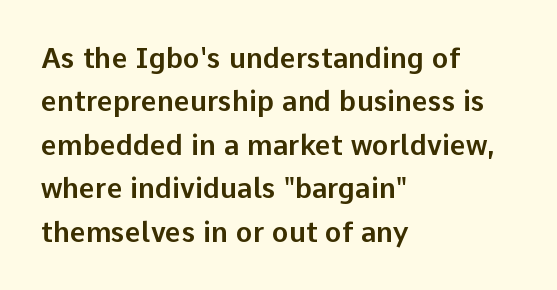
{"serif": "no", "italic": "no", "width": "normal", "stroke_contrast": "low", "x_height": "medium", "monospaced": "no", "underline": "no", "align": "left", "line_spacing": "normal", "line_spacing_ratio": 1.55, "letter_spacing": "normal", "letter_spacing_em": 0.0, "glyph_px": 28}
